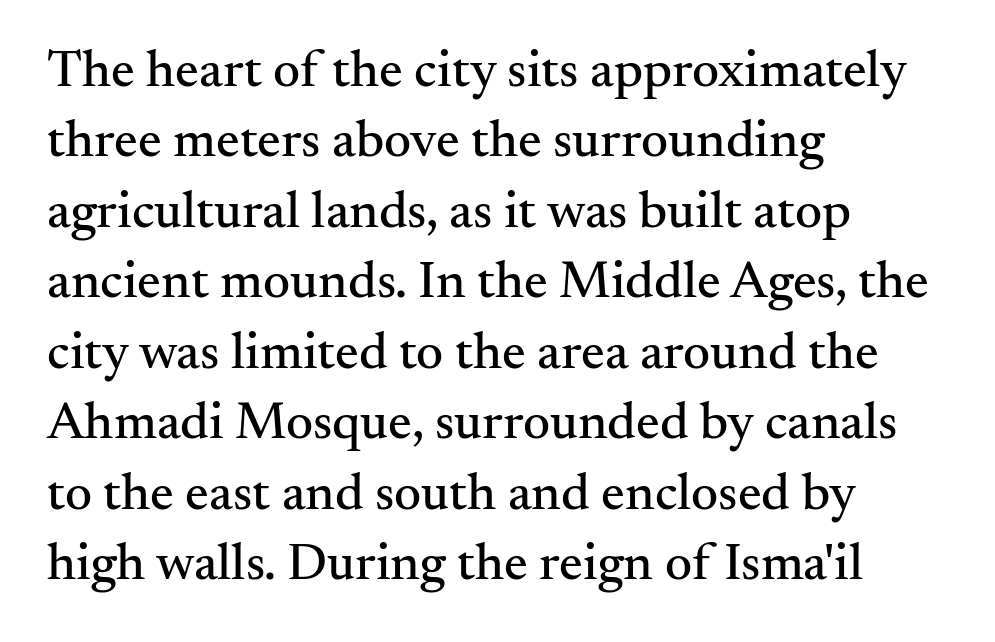
Q: Is the text italic (slanted)? A: No, it is upright.
Q: Is the typeface a serif or a sans-serif typeface? A: Serif.
Q: Is the text underlined? A: No.
Q: How is the paragraph aligned? A: Left-aligned.
Q: Is the spacing between letters normal or unusually wide? A: Normal.
Q: Is the spacing between lines tight, normal or loose? A: Normal.
Q: Width (condensed, normal, or wide)? A: Normal.
Q: Stroke contrast? A: Medium.
Q: x-height? A: Small.
Q: Monospaced? A: No.
